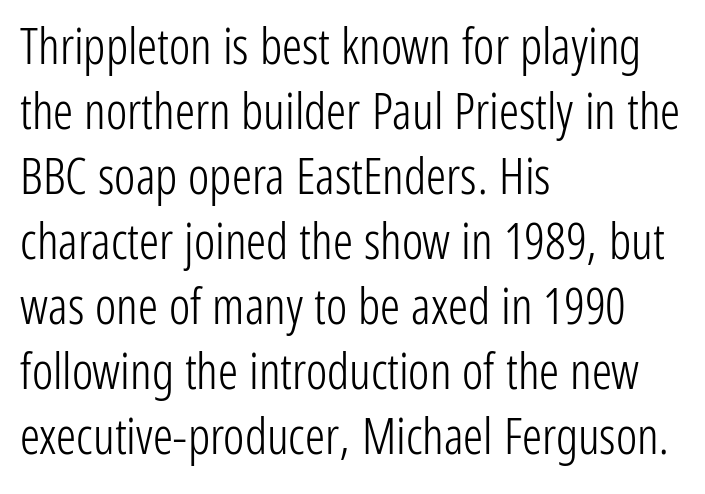
Q: Is the text bold? A: No.
Q: Is the text italic (slanted)? A: No, it is upright.
Q: Is the typeface a serif or a sans-serif typeface? A: Sans-serif.
Q: Is the text underlined? A: No.
Q: How is the paragraph aligned? A: Left-aligned.
Q: Is the spacing between letters normal or unusually wide? A: Normal.
Q: Is the spacing between lines tight, normal or loose? A: Normal.
Q: Width (condensed, normal, or wide)? A: Condensed.
Q: Stroke contrast? A: Low.
Q: x-height? A: Medium.
Q: Monospaced? A: No.
